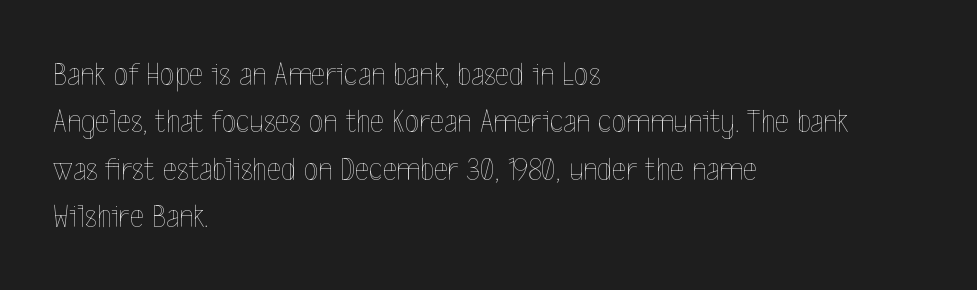
{"italic": "no", "bold": "no", "weight": "thin", "width": "condensed", "x_height": "medium", "monospaced": "no", "underline": "no", "align": "left", "line_spacing": "normal", "line_spacing_ratio": 1.39, "letter_spacing": "normal", "letter_spacing_em": 0.0, "glyph_px": 34}
